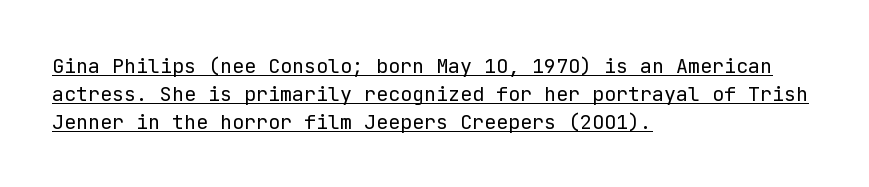
These characters rest on top of a visible drawn line. The strokes carry an ordinary text weight at most. Posture: straight, roman, zero tilt. The vertical gap from one line to the next is medium. A classic flush-left, rag-right setting is used for this passage. The rendering keeps characters at their native spacing.
